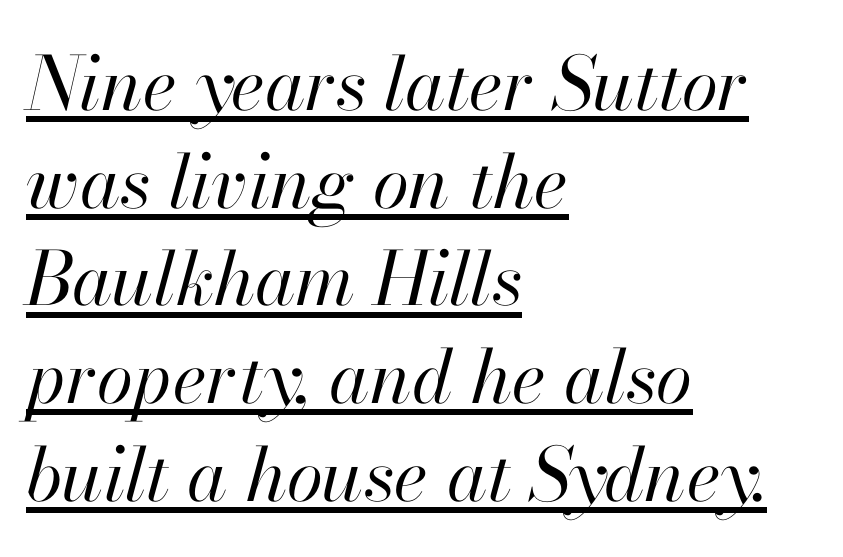
Q: Is the text bold? A: No.
Q: Is the text italic (slanted)? A: Yes, it leans right by about 13 degrees.
Q: Is the text underlined? A: Yes.
Q: How is the paragraph aligned? A: Left-aligned.
Q: Is the spacing between letters normal or unusually wide? A: Normal.
Q: Is the spacing between lines tight, normal or loose? A: Normal.
Q: Width (condensed, normal, or wide)? A: Normal.
Q: Stroke contrast? A: High.
Q: x-height? A: Small.
Q: Monospaced? A: No.
